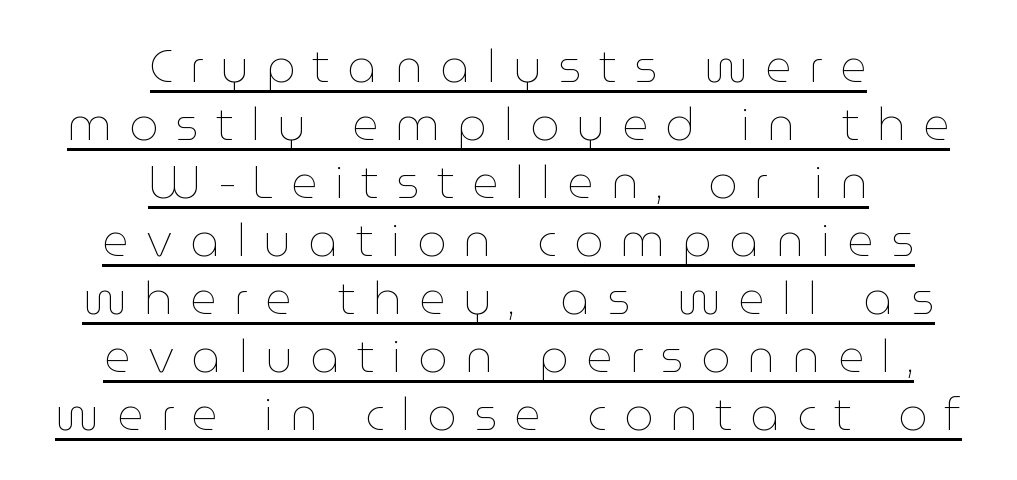
The lines are quadded center. The lettering stays uniformly vertical, giving the passage a roman look. On a weight scale, this lands at 450 or below. Interline gaps are of average width in this sample. The letters advance in unequal steps, a hallmark of proportional type.
